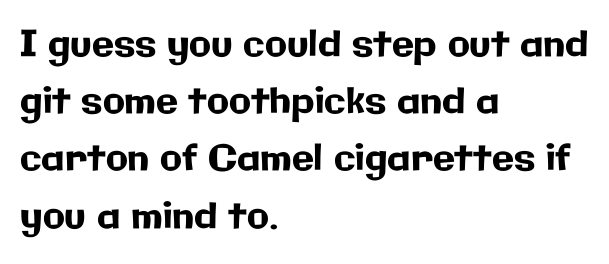
{"serif": "no", "italic": "no", "width": "normal", "stroke_contrast": "low", "x_height": "medium", "monospaced": "no", "underline": "no", "align": "left", "line_spacing": "normal", "line_spacing_ratio": 1.59, "letter_spacing": "normal", "letter_spacing_em": 0.0, "glyph_px": 36}
